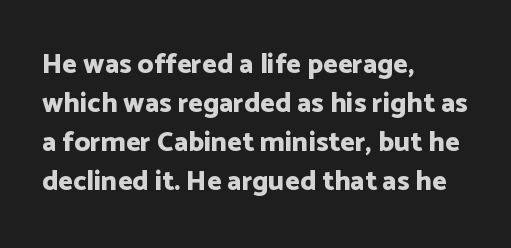
{"serif": "no", "italic": "no", "bold": "yes", "weight": "bold", "width": "normal", "stroke_contrast": "low", "x_height": "medium", "monospaced": "no", "underline": "no", "align": "left", "line_spacing": "normal", "line_spacing_ratio": 1.39, "letter_spacing": "normal", "letter_spacing_em": 0.0, "glyph_px": 28}
